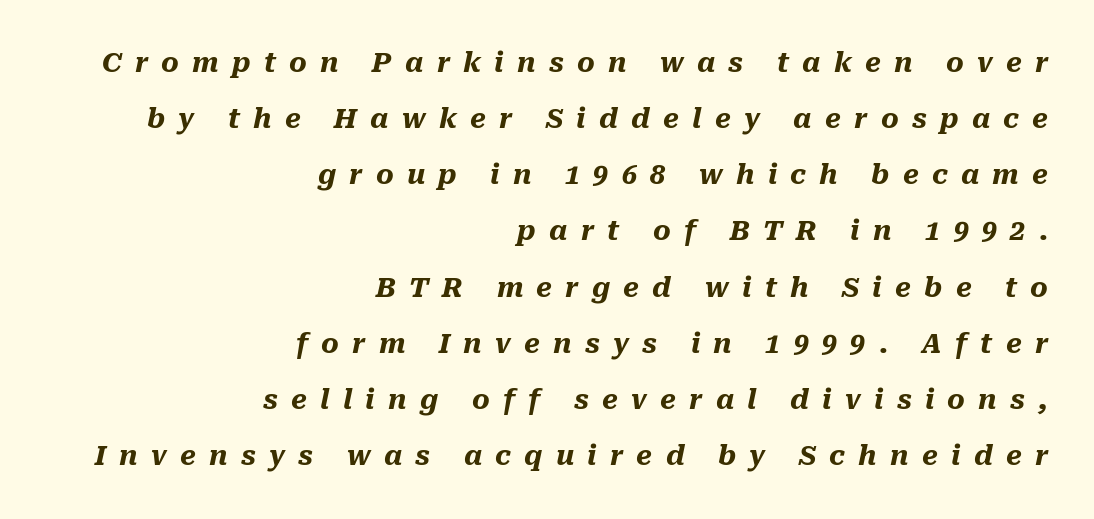
{"italic": "yes", "lean": "right", "slant_degrees": 10, "bold": "yes", "underline": "no", "align": "right", "line_spacing": "loose", "line_spacing_ratio": 2.08, "letter_spacing": "wide", "letter_spacing_em": 0.49, "glyph_px": 27}
